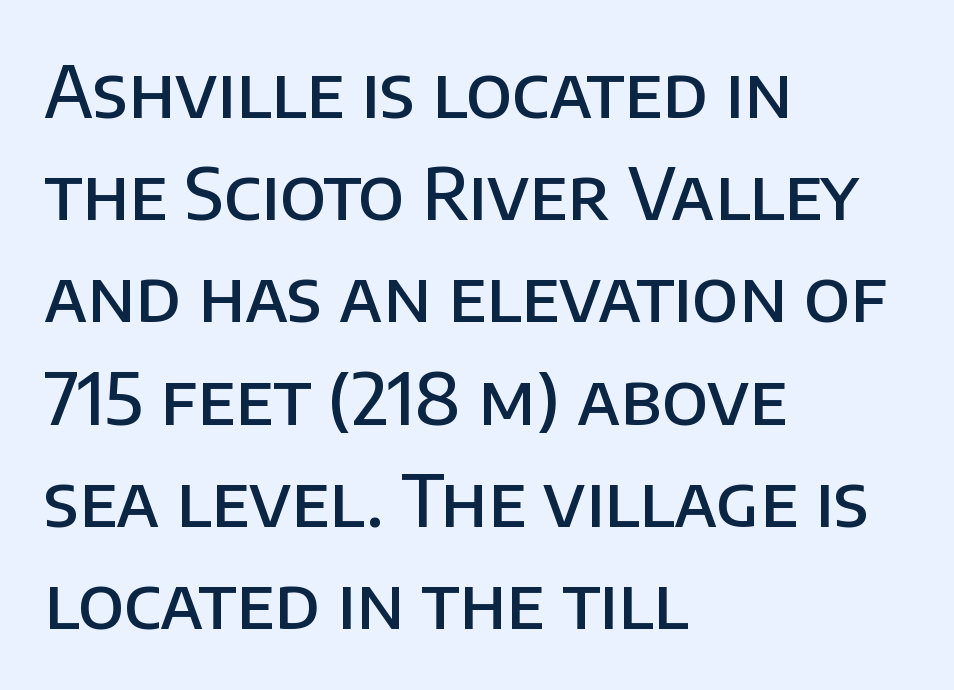
Caption: standard tracking, unaltered. Its strokes are somewhat broadened, the hallmark of semibold type. Observe the absence of serifs on each vertical stroke in this sample. How would I describe the line gaps? Plain and ordinary. Check the space under the baseline: it is left empty. Alignment: flush left.
